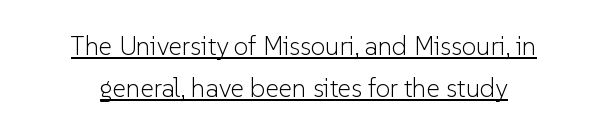
Q: Is the text bold? A: No.
Q: Is the text italic (slanted)? A: No, it is upright.
Q: Is the text underlined? A: Yes.
Q: How is the paragraph aligned? A: Centered.
Q: Is the spacing between letters normal or unusually wide? A: Normal.
Q: Is the spacing between lines tight, normal or loose? A: Normal.
